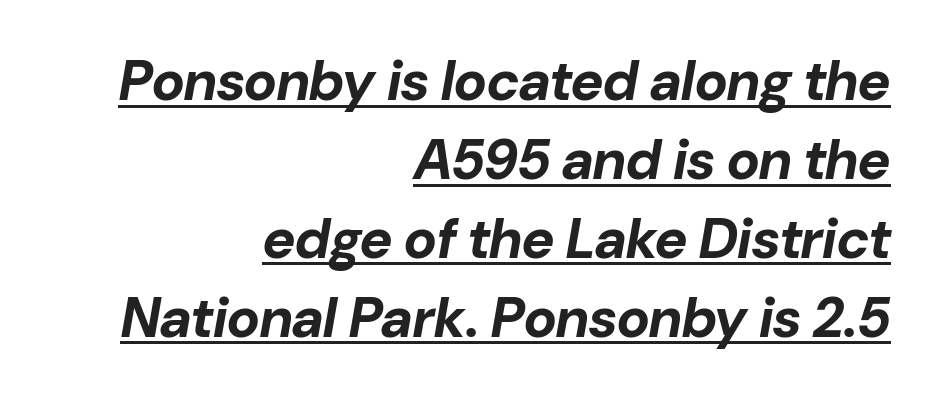
Is the block centered? No — it sits flush against the right margin. Varying glyph widths throughout — classic text-font behaviour. It's the slanting kind of type. You can see a thin bar hugging the bottom of the glyphs. These words are printed bold, with thick strokes throughout.
